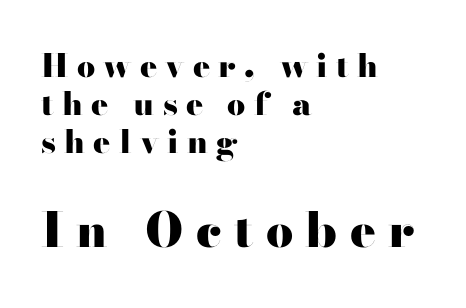
{"serif": "no", "italic": "no", "bold": "yes", "weight": "heavy", "width": "wide", "stroke_contrast": "high", "x_height": "small", "monospaced": "no", "underline": "no", "align": "left", "line_spacing_ratio": 1.18, "letter_spacing": "wide", "letter_spacing_em": 0.26, "larger_block": "second", "size_ratio": 1.5, "glyph_px": 48}
